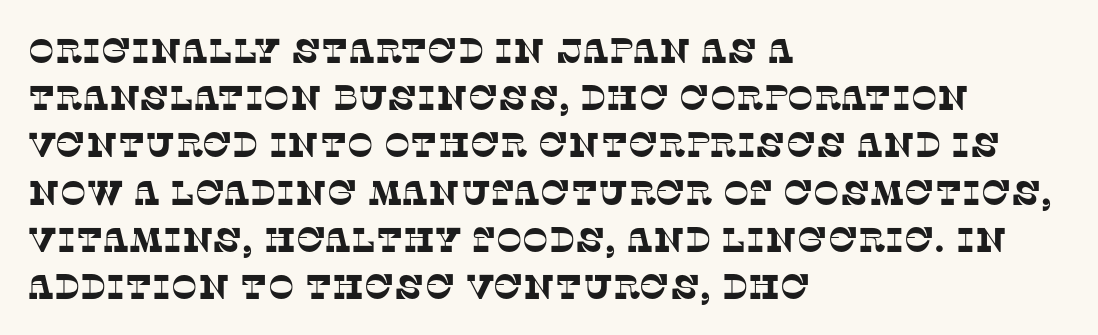
Q: Is the typeface a serif or a sans-serif typeface? A: Serif.
Q: Is the text underlined? A: No.
Q: How is the paragraph aligned? A: Left-aligned.
Q: Is the spacing between letters normal or unusually wide? A: Normal.
Q: Is the spacing between lines tight, normal or loose? A: Normal.
Q: Width (condensed, normal, or wide)? A: Normal.
Q: Stroke contrast? A: Low.
Q: x-height? A: Large.
Q: Monospaced? A: No.
